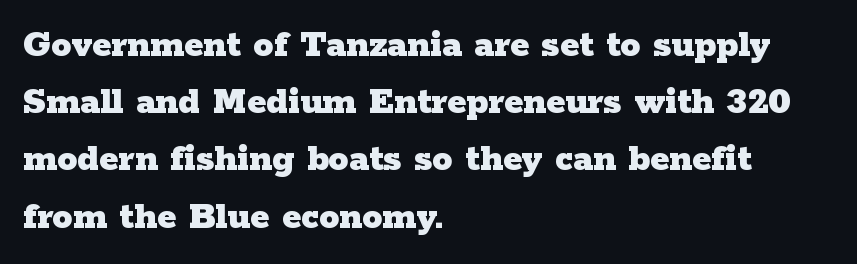
The image shows 40 px heavy, wide serif type, upright; set left-aligned, normal line spacing (1.43x), normal letter spacing, not underlined; low stroke contrast and a medium x-height.
